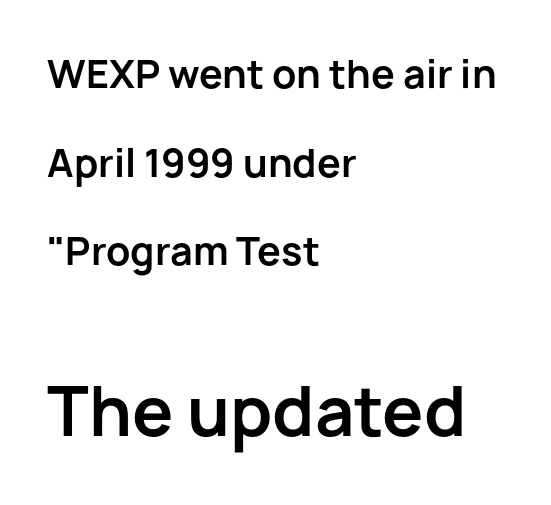
The image shows 66 px bold sans-serif type, upright; set left-aligned, loose line spacing (2.33x), normal letter spacing, not underlined; the second (bottom) block is 1.74x larger; low stroke contrast and a medium x-height.
